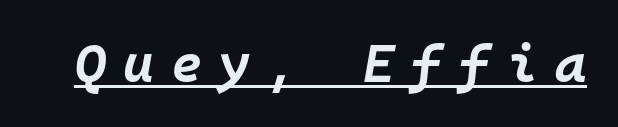
The image shows 53 px bold type, italic (leaning right), monospaced; set unusually wide letter spacing (+0.32 em), underlined; low stroke contrast and a large x-height.
